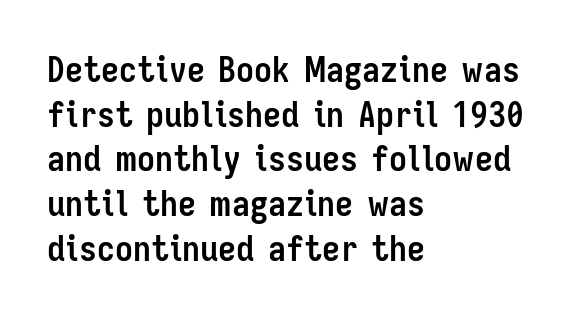
The image shows 36 px semibold, condensed sans-serif type, upright; set left-aligned, line spacing 1.24x, normal letter spacing, not underlined; low stroke contrast and a medium x-height.
